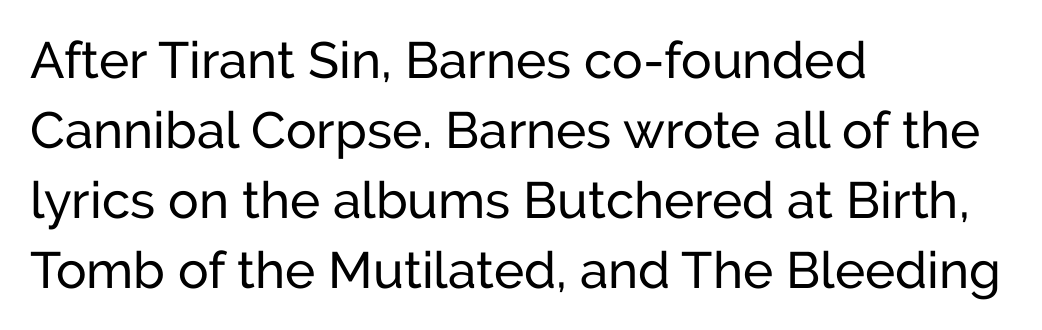
The image shows 51 px sans-serif type, upright; set left-aligned, normal line spacing (1.37x), normal letter spacing, not underlined; low stroke contrast and a medium x-height.
